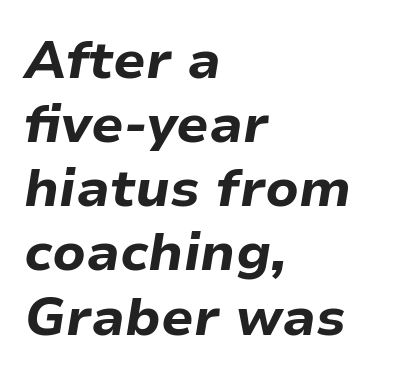
The area under the type is left untouched. Teacher's note: observe the even left margin — that is flush-left alignment. This sample has the flowing, uneven cadence of proportional lettering. These lines carry a lot of weight — the face is fully bold.
